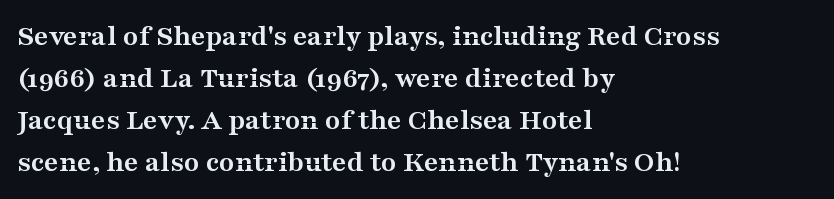
The image shows 31 px semibold, wide serif type, upright; set left-aligned, normal line spacing (1.36x), normal letter spacing, not underlined; medium stroke contrast and a medium x-height.
